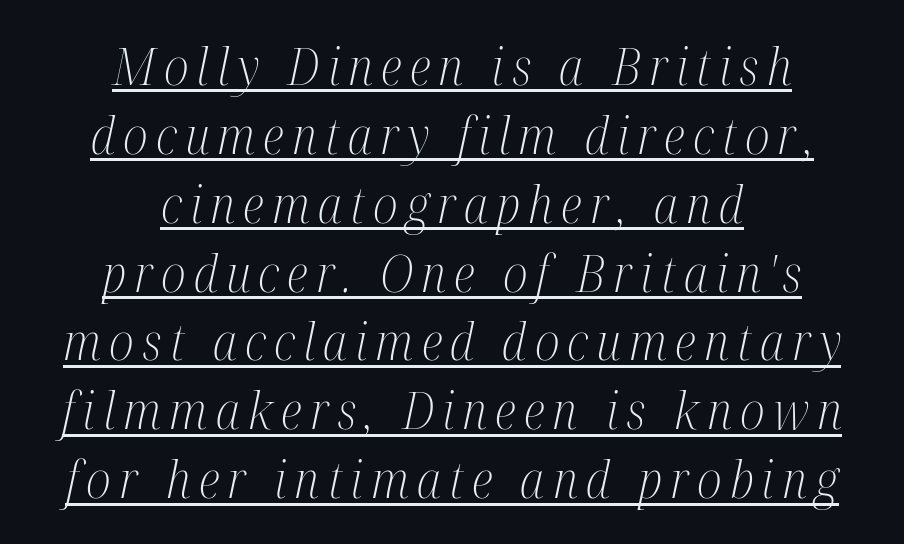
Q: Is the text bold? A: No.
Q: Is the text italic (slanted)? A: Yes, it leans right by about 12 degrees.
Q: Is the typeface a serif or a sans-serif typeface? A: Serif.
Q: Is the text underlined? A: Yes.
Q: How is the paragraph aligned? A: Centered.
Q: Is the spacing between lines tight, normal or loose? A: Normal.
Q: Width (condensed, normal, or wide)? A: Condensed.
Q: Stroke contrast? A: Medium.
Q: x-height? A: Medium.
Q: Monospaced? A: No.
